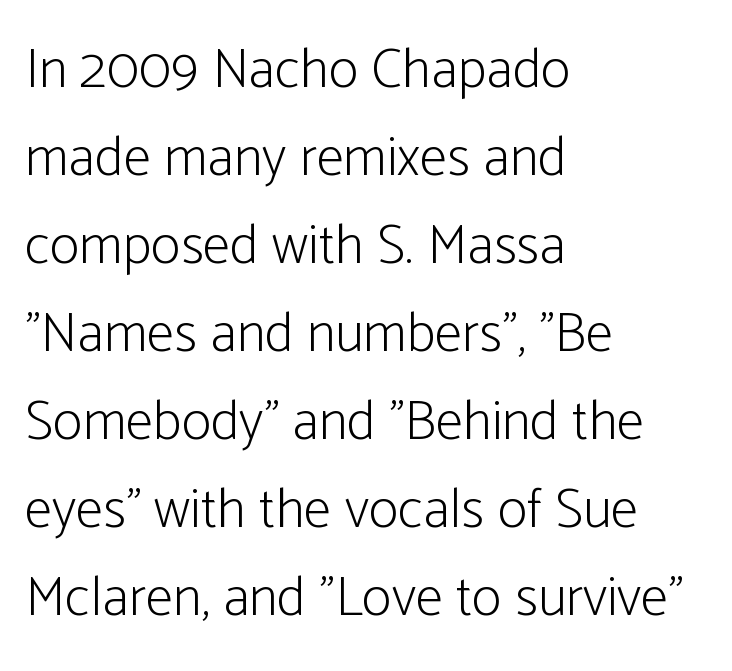
{"serif": "no", "italic": "no", "bold": "no", "weight": "light", "width": "condensed", "stroke_contrast": "low", "x_height": "medium", "monospaced": "no", "underline": "no", "align": "left", "line_spacing": "normal", "line_spacing_ratio": 1.57, "letter_spacing": "normal", "letter_spacing_em": 0.0, "glyph_px": 56}
